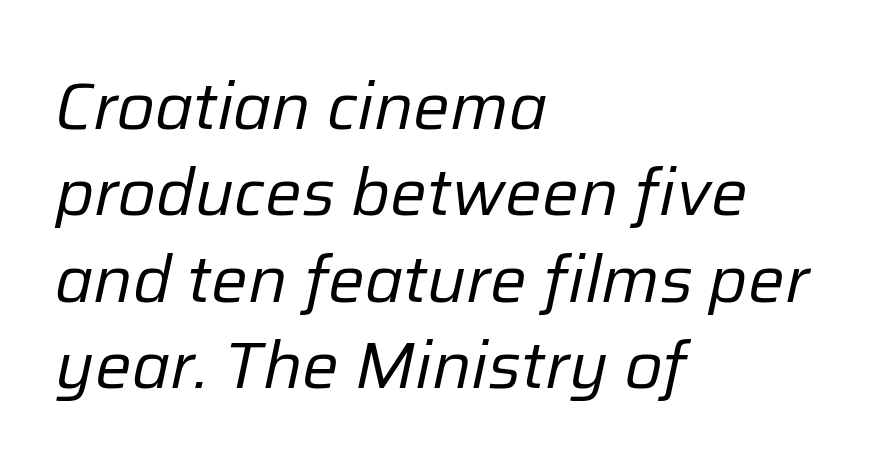
{"italic": "yes", "lean": "right", "slant_degrees": 12, "bold": "no", "weight": "regular", "width": "normal", "stroke_contrast": "low", "x_height": "medium", "monospaced": "no", "underline": "no", "align": "left", "line_spacing": "normal", "line_spacing_ratio": 1.33, "letter_spacing": "normal", "letter_spacing_em": 0.0, "glyph_px": 65}
